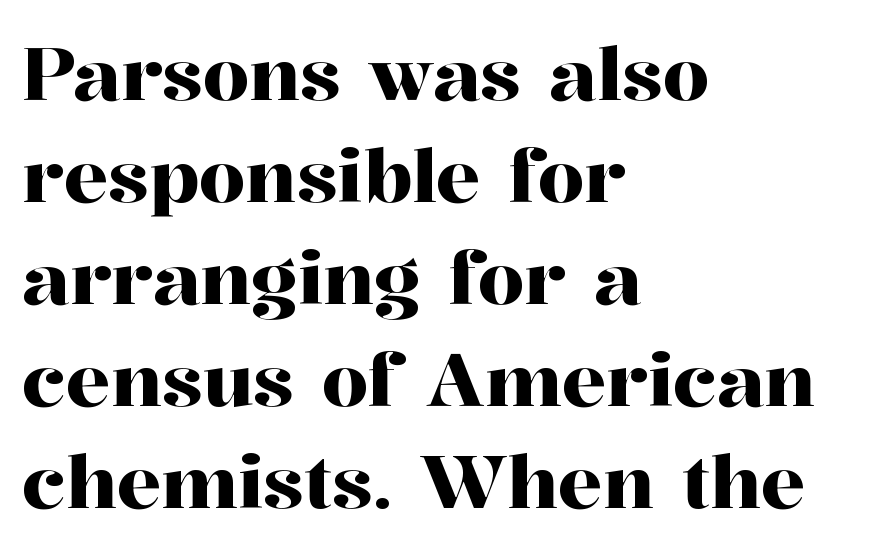
{"serif": "yes", "italic": "no", "width": "normal", "stroke_contrast": "high", "x_height": "medium", "monospaced": "no", "underline": "no", "align": "left", "line_spacing": "normal", "line_spacing_ratio": 1.38, "letter_spacing": "normal", "letter_spacing_em": 0.0, "glyph_px": 74}
